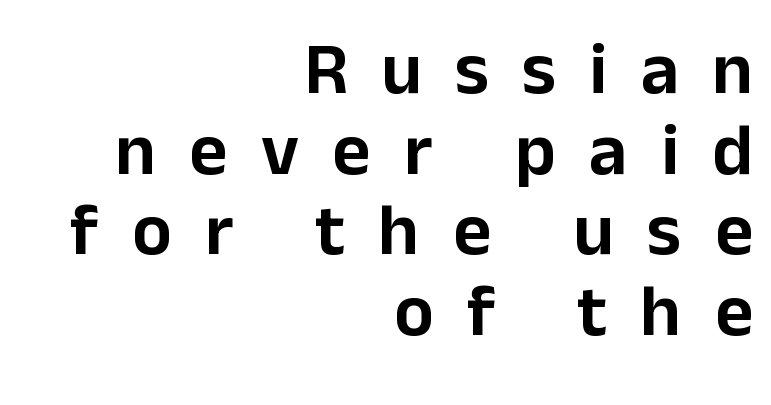
Character widths vary here, with narrow letters taking less room than wide ones. How are the letters spaced? Widely, with obvious added tracking. This is roman type, the default non-slanted kind. Letters rest on an invisible, unmarked baseline.
